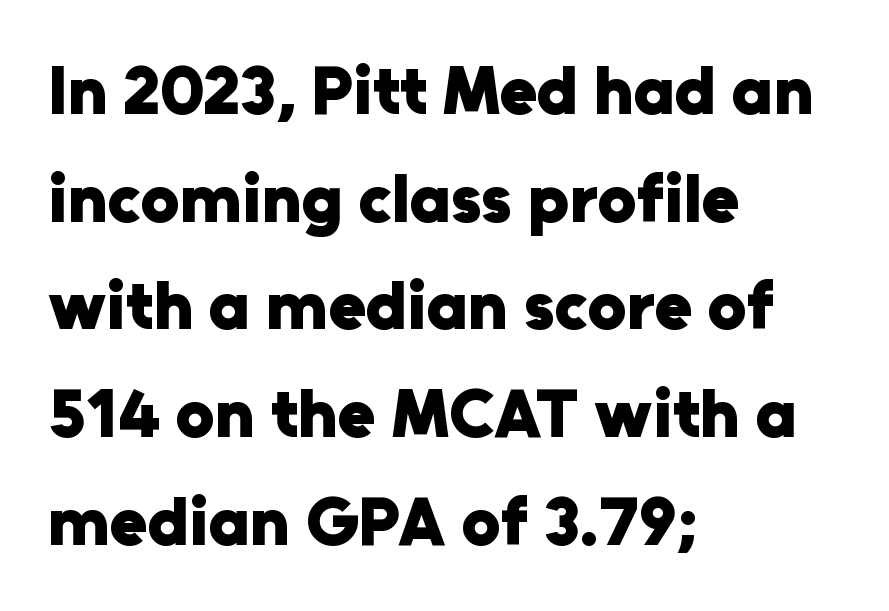
The image shows 69 px heavy sans-serif type, upright; set left-aligned, normal line spacing (1.56x), normal letter spacing, not underlined; low stroke contrast and a medium x-height.
